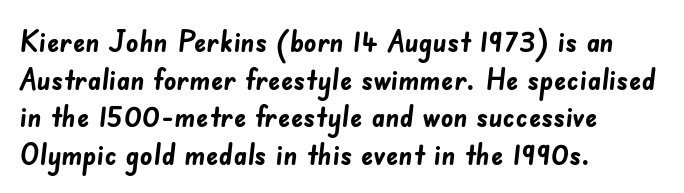
The lines are quadded left. The passage shown is emphatically bold. The strip under each line holds only bare page. Letterform terminals end flat and unadorned throughout the passage.
